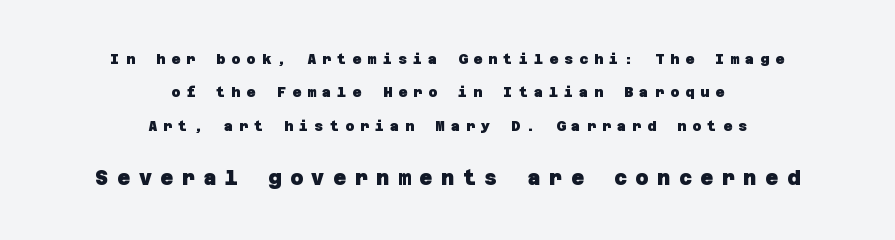
{"bold": "yes", "underline": "no", "align": "center", "line_spacing": "loose", "line_spacing_ratio": 2.38, "letter_spacing": "wide", "letter_spacing_em": 0.43, "larger_block": "second", "size_ratio": 1.43, "glyph_px": 20}
